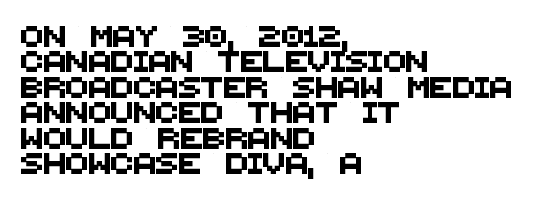
The gaps between neighbouring characters are ordinary and unremarkable. Anything drawn beneath the words? Only blank space. The rendering anchors every line to the left-hand side.
